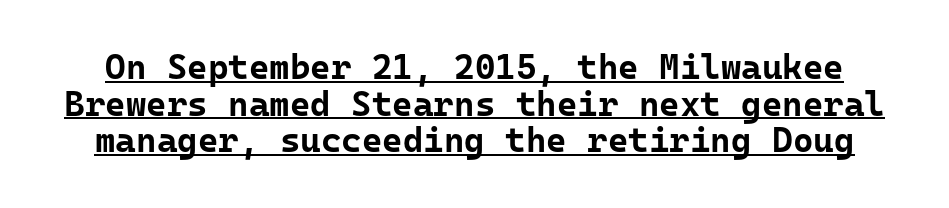
The face used here is rendered with its standard letterfit. The characters display no serif detailing; their extremities are plain. The strokes are fattened all the way to bold. The block of text is dense from top to bottom, with scant space between rows.
